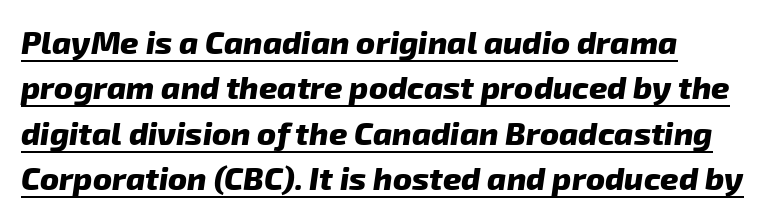
{"serif": "no", "bold": "yes", "weight": "heavy", "width": "normal", "stroke_contrast": "low", "x_height": "medium", "monospaced": "no", "underline": "yes", "align": "left", "line_spacing": "normal", "line_spacing_ratio": 1.42, "letter_spacing": "normal", "letter_spacing_em": 0.0, "glyph_px": 32}
